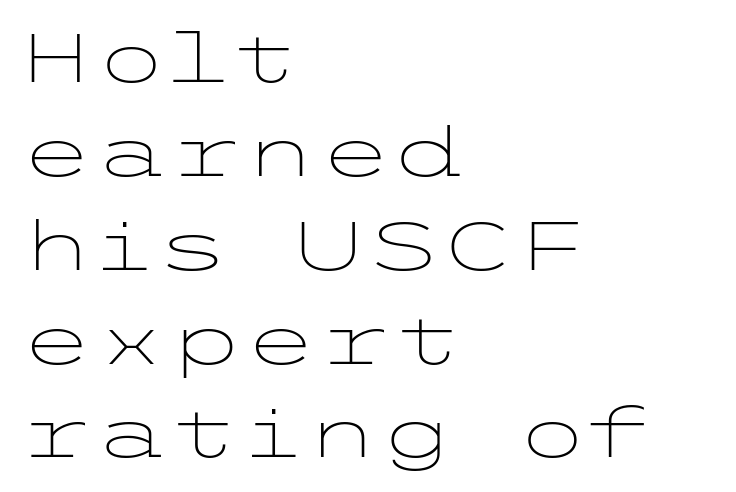
The image shows 68 px light, wide sans-serif type, upright; set left-aligned, normal line spacing (1.38x), normal letter spacing, not underlined; low stroke contrast and a medium x-height.
